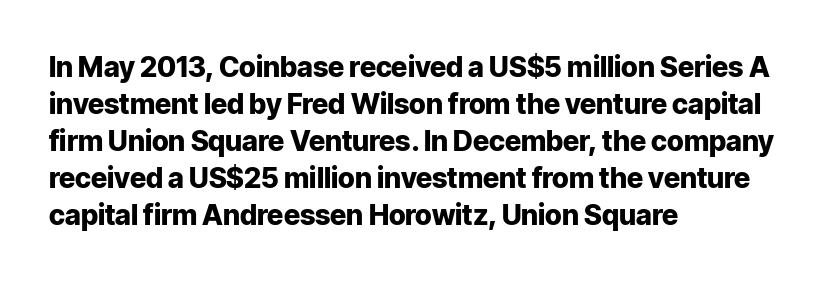
To sum up the face: it is a sans, with no serifs. Is this a fixed-width face? No — the glyphs have proportional, varying widths. Each line starts at the same left margin while the right side varies. Underline: absent.
